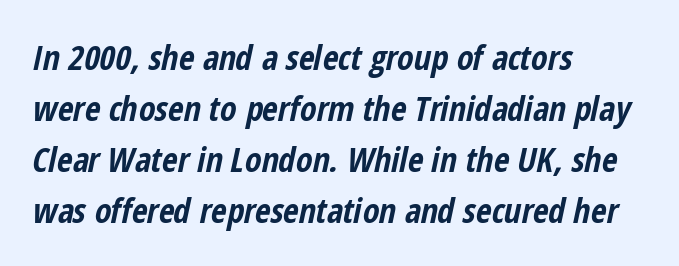
Bare-footed words on every line. Proportional: the letters do not fall into vertical columns. The typesetter chose a ragged-right arrangement here. Students, note that the glyphs here touch the page at normal intervals. Leading: standard. Does the lettering tilt? It does — this is italic.
